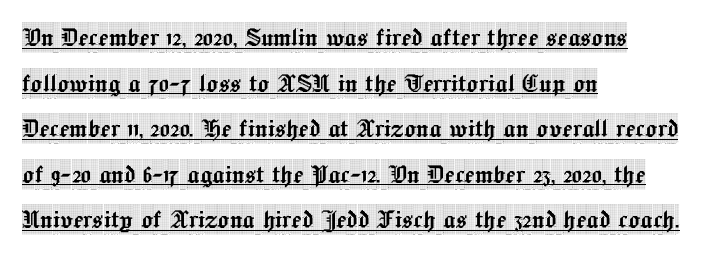
Q: Is the text italic (slanted)? A: No, it is upright.
Q: Is the typeface a serif or a sans-serif typeface? A: Serif.
Q: Is the text underlined? A: Yes.
Q: How is the paragraph aligned? A: Left-aligned.
Q: Is the spacing between letters normal or unusually wide? A: Normal.
Q: Is the spacing between lines tight, normal or loose? A: Normal.
Q: Width (condensed, normal, or wide)? A: Condensed.
Q: x-height? A: Large.
Q: Monospaced? A: No.
